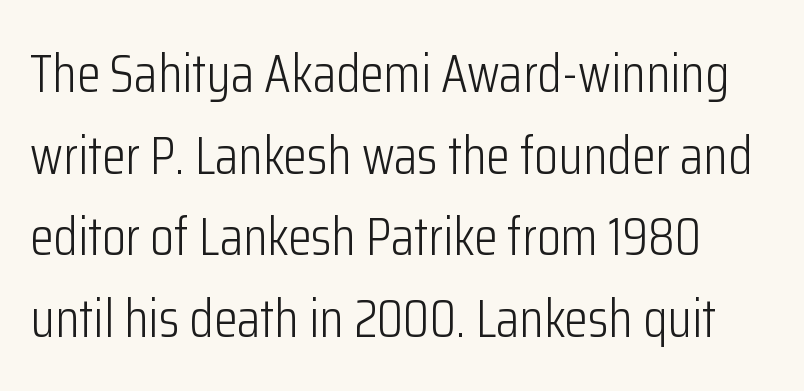
Q: Is the text bold? A: No.
Q: Is the text italic (slanted)? A: No, it is upright.
Q: Is the typeface a serif or a sans-serif typeface? A: Sans-serif.
Q: Is the text underlined? A: No.
Q: Is the spacing between letters normal or unusually wide? A: Normal.
Q: Is the spacing between lines tight, normal or loose? A: Normal.
Q: Width (condensed, normal, or wide)? A: Condensed.
Q: Stroke contrast? A: Low.
Q: x-height? A: Medium.
Q: Monospaced? A: No.
